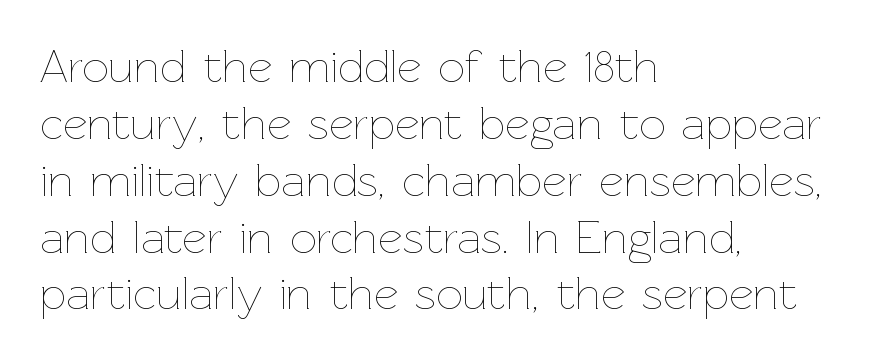
Each row of text sits above clean, open space. The strokes carry an ordinary text weight at most. These lines stack with their left ends in a neat column. Varying glyph widths throughout — classic text-font behaviour.
